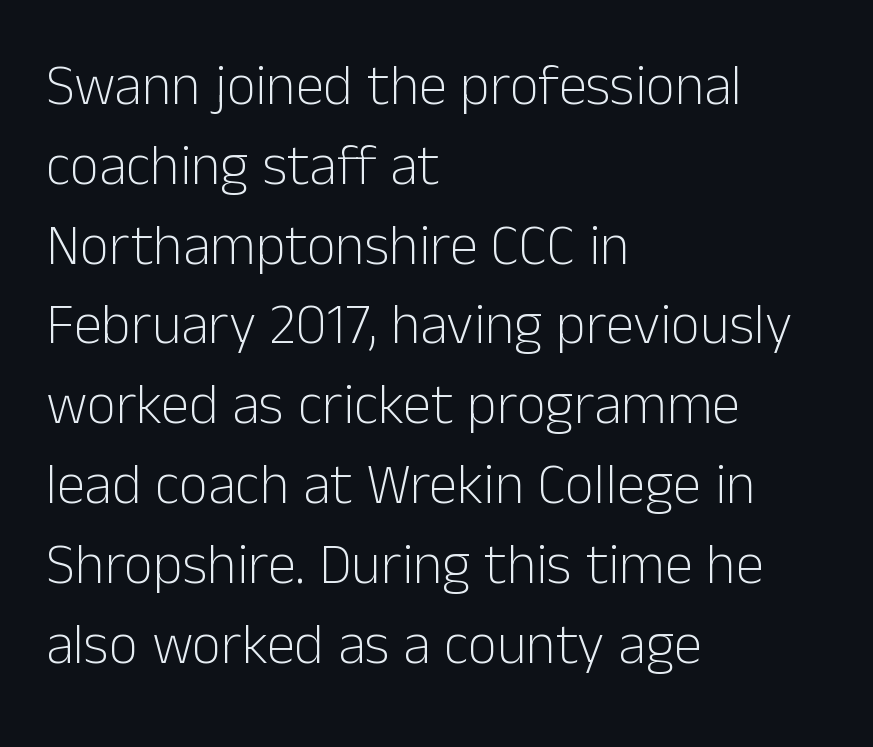
Q: Is the text bold? A: No.
Q: Is the text italic (slanted)? A: No, it is upright.
Q: Is the typeface a serif or a sans-serif typeface? A: Sans-serif.
Q: Is the text underlined? A: No.
Q: How is the paragraph aligned? A: Left-aligned.
Q: Is the spacing between letters normal or unusually wide? A: Normal.
Q: Is the spacing between lines tight, normal or loose? A: Normal.
Q: Width (condensed, normal, or wide)? A: Normal.
Q: Stroke contrast? A: Low.
Q: x-height? A: Medium.
Q: Monospaced? A: No.
